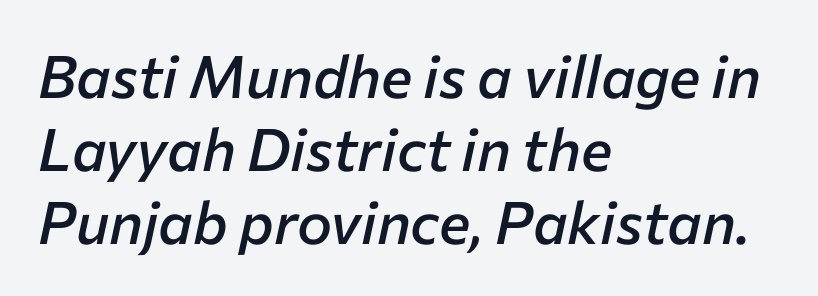
{"italic": "yes", "lean": "right", "slant_degrees": 12, "bold": "semi", "weight": "semibold", "width": "normal", "stroke_contrast": "low", "x_height": "medium", "monospaced": "no", "underline": "no", "align": "left", "line_spacing_ratio": 1.24, "letter_spacing": "normal", "letter_spacing_em": 0.0, "glyph_px": 59}
